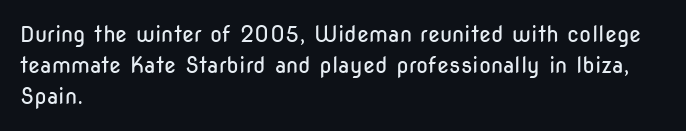
The words here are not underlined. Default kerning and tracking; the words read as compact shapes. The paragraph shown leans on its left margin. Posture: straight, roman, zero tilt. Vertical stems look standard width or narrower in stroke. Vertical spacing — default.
